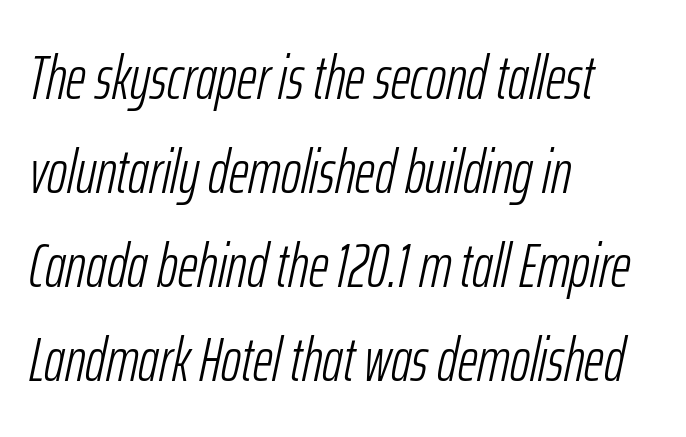
Each line starts at the same left margin while the right side varies. Has an underline been added? It has not. Honestly, the row spacing looks completely unremarkable. Each letter keeps its own natural width here, so spacing adapts to shape. On a weight scale, this lands at 450 or below. The horizontal fit of the characters is conventional and even.
